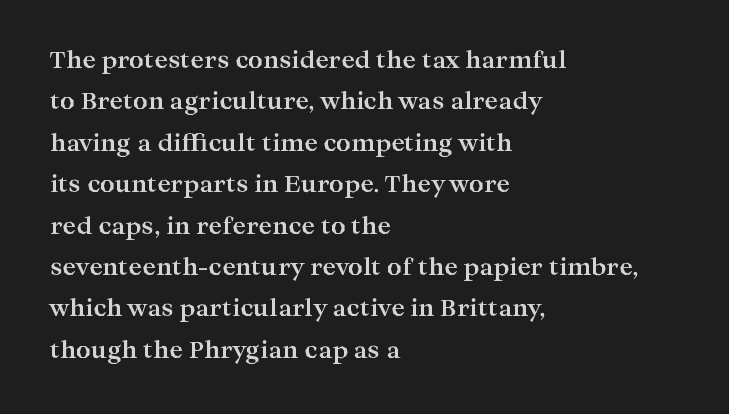
The image shows 23 px bold type, upright; set left-aligned, line spacing 1.8x, normal letter spacing, not underlined.
